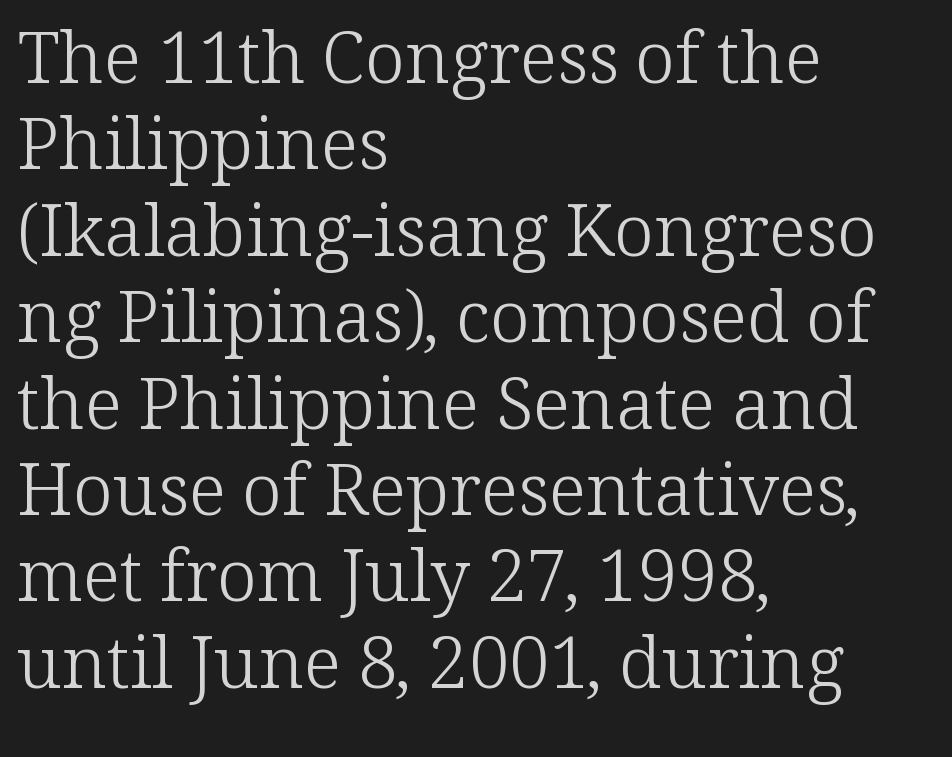
Looks like regular typesetting: each glyph gets only the width it needs. Unlike italic type, these characters show no tilt at all. Does extra space separate the letters? No, they use regular spacing. Regarding serifs, this sample has them.
